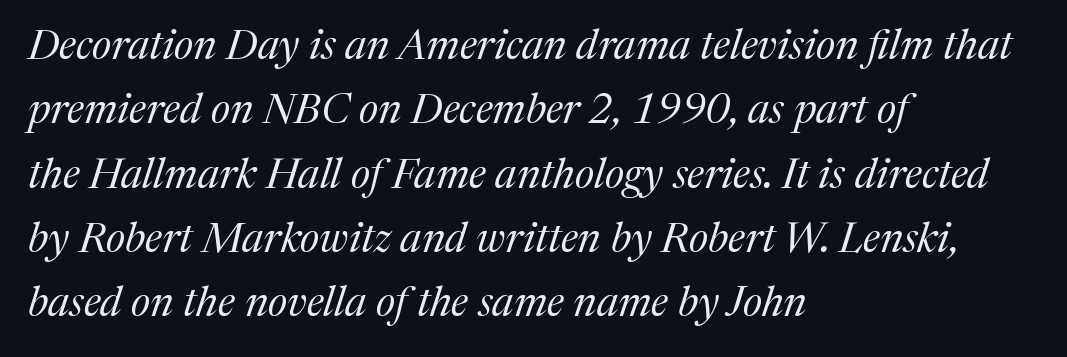
The image shows 42 px regular-weight serif type, italic (leaning right); set left-aligned, normal line spacing (1.53x), normal letter spacing, not underlined; medium stroke contrast and a medium x-height.
